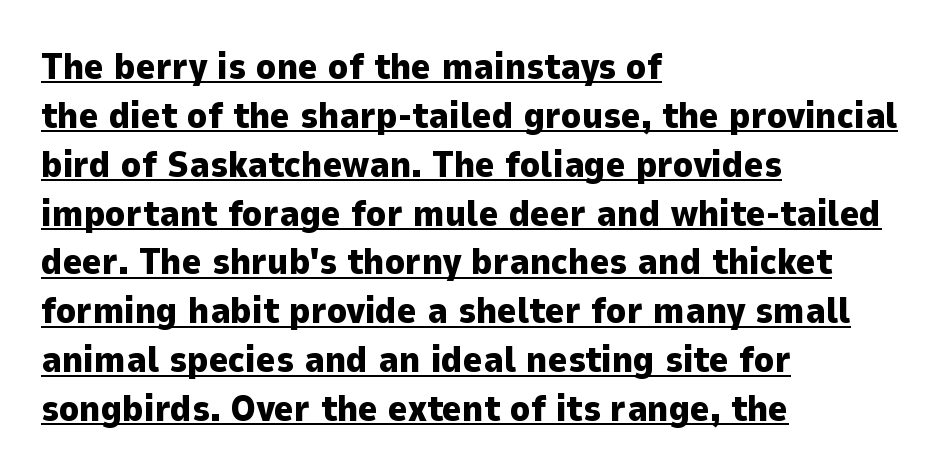
Note: no serifs on the glyphs. If you drew a line through each stem, it would be perfectly vertical. Heft: maximum for text — a bold. These characters rest on top of a visible drawn line.
